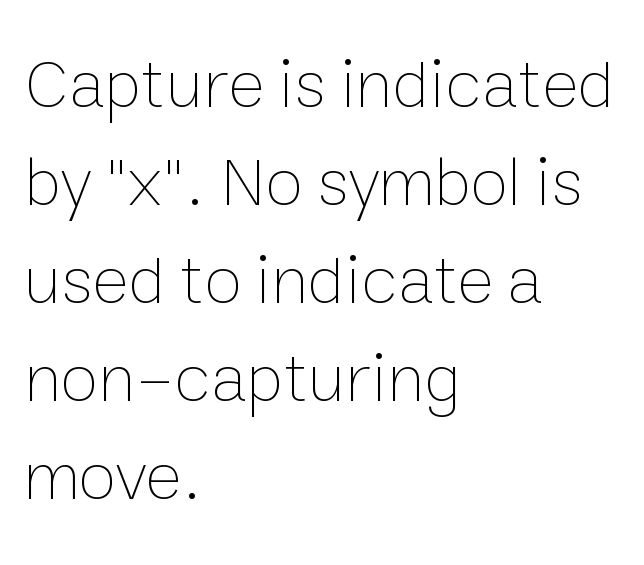
{"italic": "no", "bold": "no", "weight": "thin", "width": "normal", "stroke_contrast": "low", "x_height": "medium", "monospaced": "no", "underline": "no", "align": "left", "line_spacing": "normal", "line_spacing_ratio": 1.4, "letter_spacing": "normal", "letter_spacing_em": 0.0, "glyph_px": 70}
